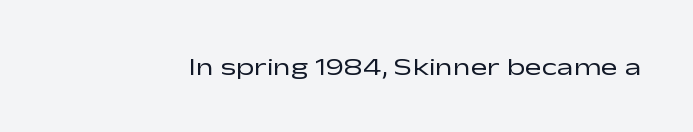
The rendering keeps characters at their native spacing. The font sits on the lighter half of the weight spectrum, regular included. Quick note: underline off. Is there any slant? The stems are plumb.
